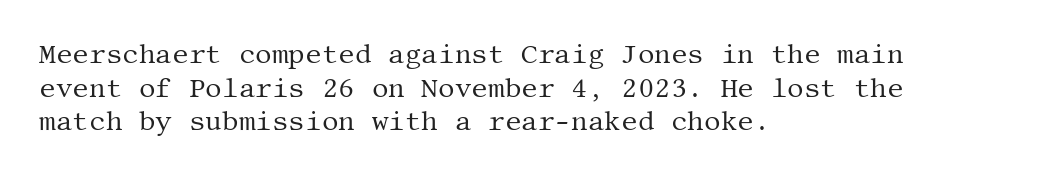
The image shows 26 px text type, upright; set left-aligned, normal line spacing (1.29x), normal letter spacing, not underlined.
